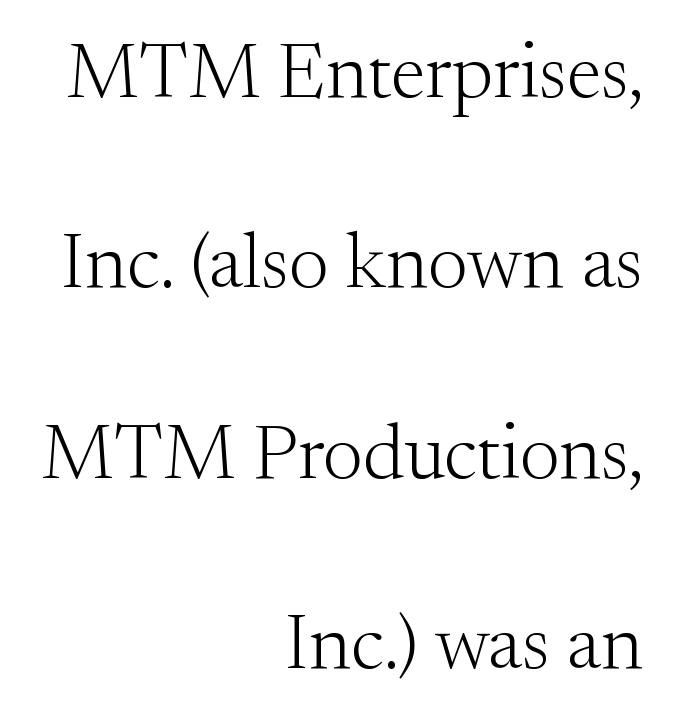
{"serif": "yes", "italic": "no", "bold": "no", "weight": "light", "width": "normal", "stroke_contrast": "medium", "x_height": "small", "monospaced": "no", "underline": "no", "align": "right", "line_spacing": "loose", "line_spacing_ratio": 2.44, "letter_spacing": "normal", "letter_spacing_em": 0.0, "glyph_px": 78}
